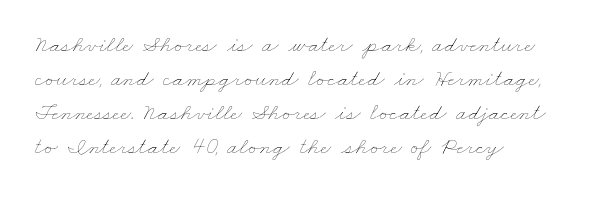
This rendering uses left alignment, leaving the right contour irregular. The space beneath each line is pristine and unruled. The passage shown stacks its lines at a standard gap. Inter-character spacing is left at the font's built-in metrics. Weight class: somewhere from thin through regular.
